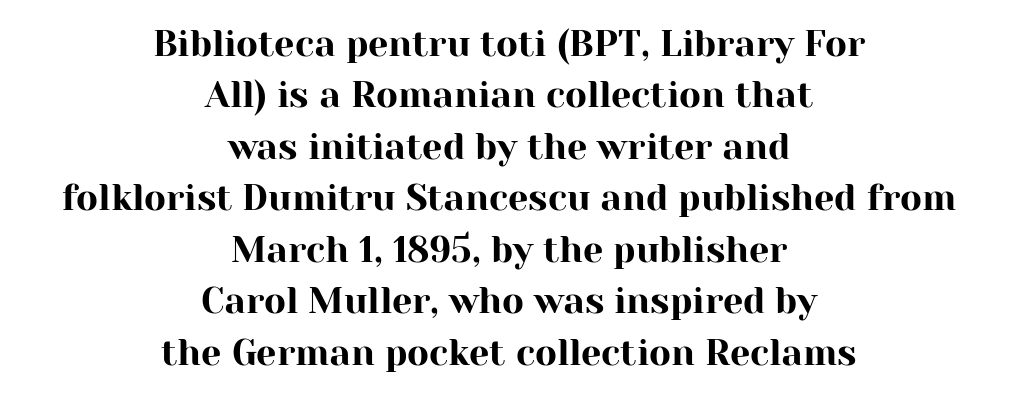
{"serif": "yes", "italic": "no", "width": "normal", "stroke_contrast": "high", "x_height": "medium", "monospaced": "no", "underline": "no", "align": "center", "line_spacing": "normal", "line_spacing_ratio": 1.43, "letter_spacing": "normal", "letter_spacing_em": 0.0, "glyph_px": 36}
